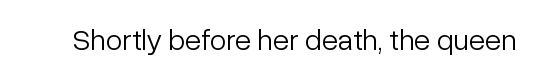
{"serif": "no", "italic": "no", "bold": "no", "weight": "light", "width": "normal", "stroke_contrast": "low", "x_height": "medium", "monospaced": "no", "underline": "no", "letter_spacing": "normal", "letter_spacing_em": 0.0, "glyph_px": 30}
